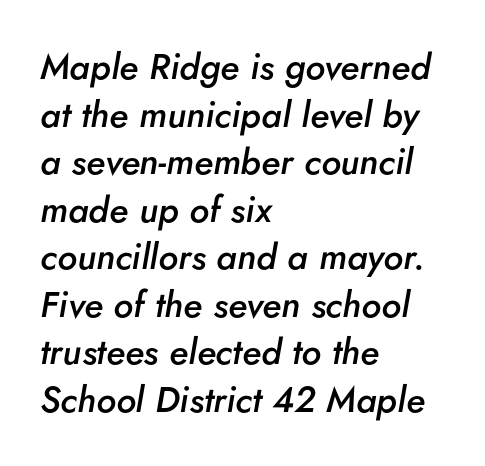
Do the characters align in a grid? No, the font is proportional. Notice the strokes are somewhat thickened but not fully heavy: this is a semibold. The axis of the letterforms is tilted away from vertical. All the whitespace from short lines collects on the right. How would I describe the line gaps? Plain and ordinary.
